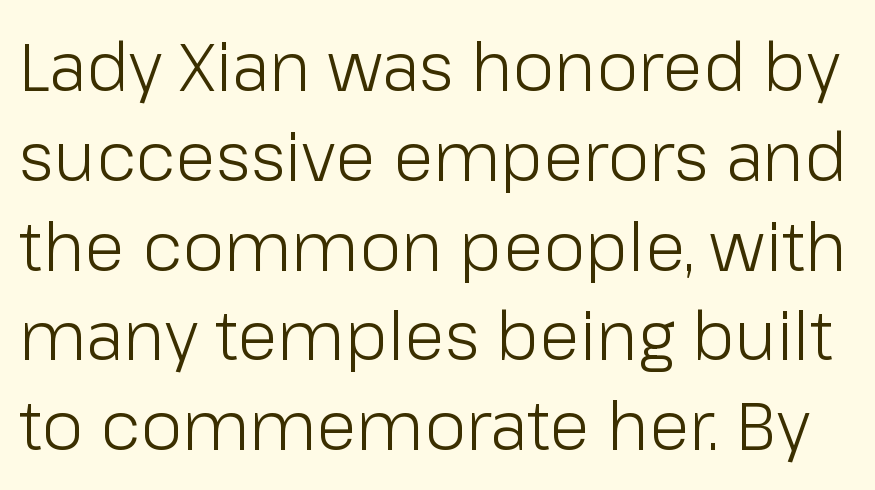
{"serif": "no", "italic": "no", "bold": "no", "weight": "light", "width": "normal", "stroke_contrast": "low", "x_height": "medium", "monospaced": "no", "underline": "no", "line_spacing": "normal", "line_spacing_ratio": 1.34, "letter_spacing": "normal", "letter_spacing_em": 0.0, "glyph_px": 67}
